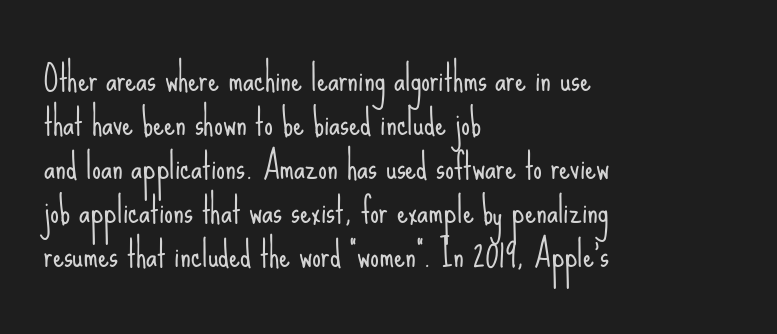
Q: Is the text bold? A: No.
Q: Is the text italic (slanted)? A: No, it is upright.
Q: Is the typeface a serif or a sans-serif typeface? A: Sans-serif.
Q: Is the text underlined? A: No.
Q: How is the paragraph aligned? A: Left-aligned.
Q: Is the spacing between letters normal or unusually wide? A: Normal.
Q: Is the spacing between lines tight, normal or loose? A: Normal.
Q: Width (condensed, normal, or wide)? A: Condensed.
Q: Stroke contrast? A: Low.
Q: x-height? A: Small.
Q: Monospaced? A: No.
